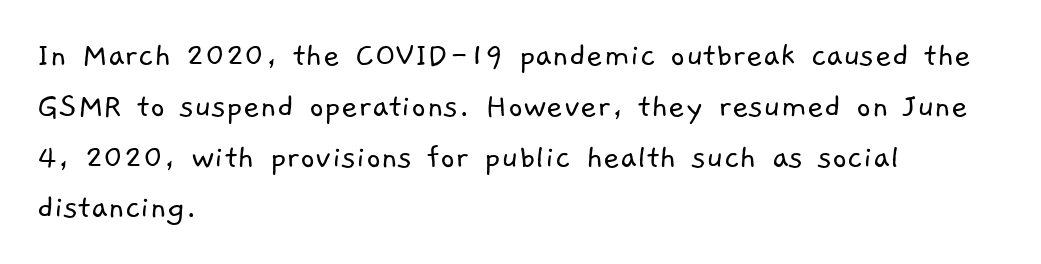
The image shows 36 px light sans-serif type; set left-aligned, normal line spacing (1.41x), normal letter spacing, not underlined; low stroke contrast and a medium x-height.
